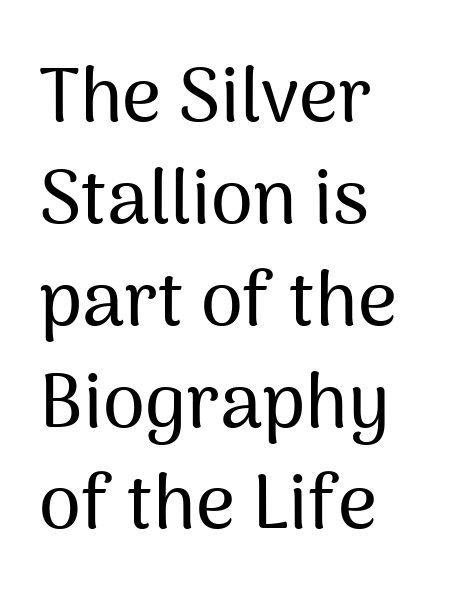
Casual observation: everything's shoved over to the left. This sample has the flowing, uneven cadence of proportional lettering. Nope, no serifs anywhere on these letters. In terms of posture, this sample is upright. Spacing between characters is what you'd get straight out of the box.
